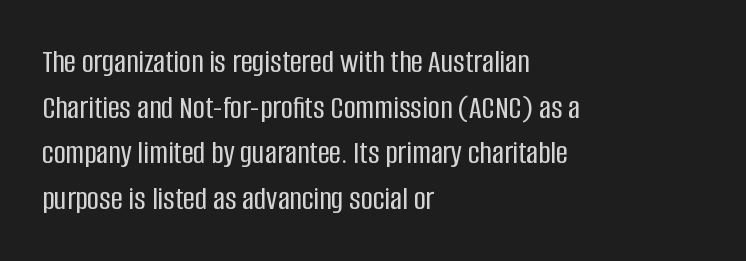
{"serif": "no", "italic": "no", "width": "condensed", "stroke_contrast": "low", "x_height": "large", "monospaced": "no", "underline": "no", "align": "left", "line_spacing": "normal", "line_spacing_ratio": 1.38, "letter_spacing": "normal", "letter_spacing_em": 0.0, "glyph_px": 33}
